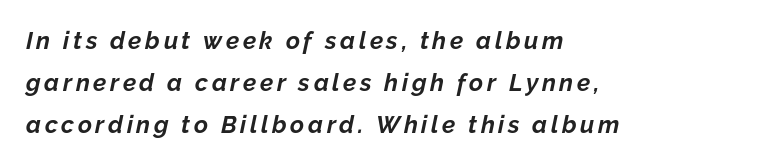
This is oblique type, the kind used for emphasis or titles. The ragged edge is on the right, which tells us the setting is flush left. Check the space under the baseline: it is left empty. Plenty of ink on the page — the face is bold.
